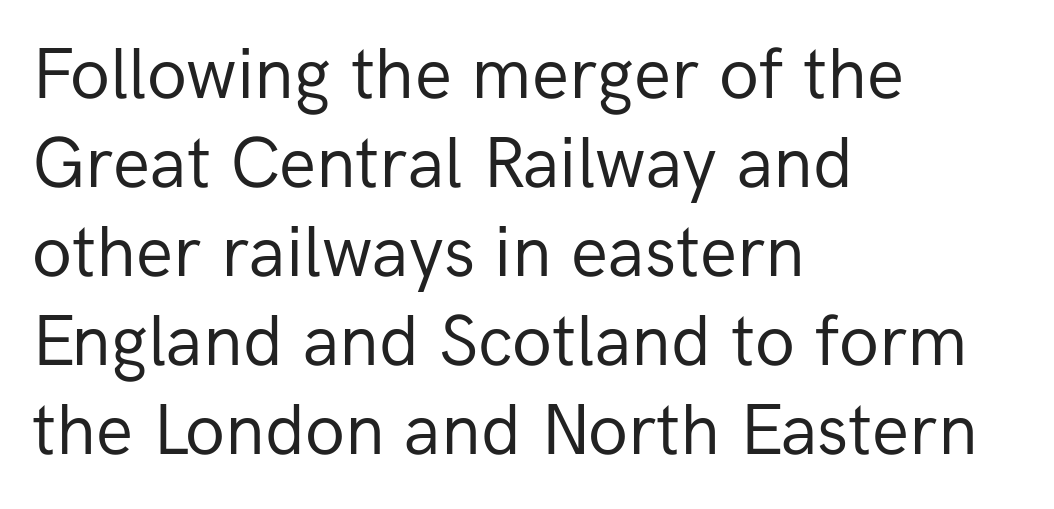
The image shows 73 px regular-weight sans-serif type, upright; set left-aligned, line spacing 1.22x, normal letter spacing, not underlined; low stroke contrast and a medium x-height.
